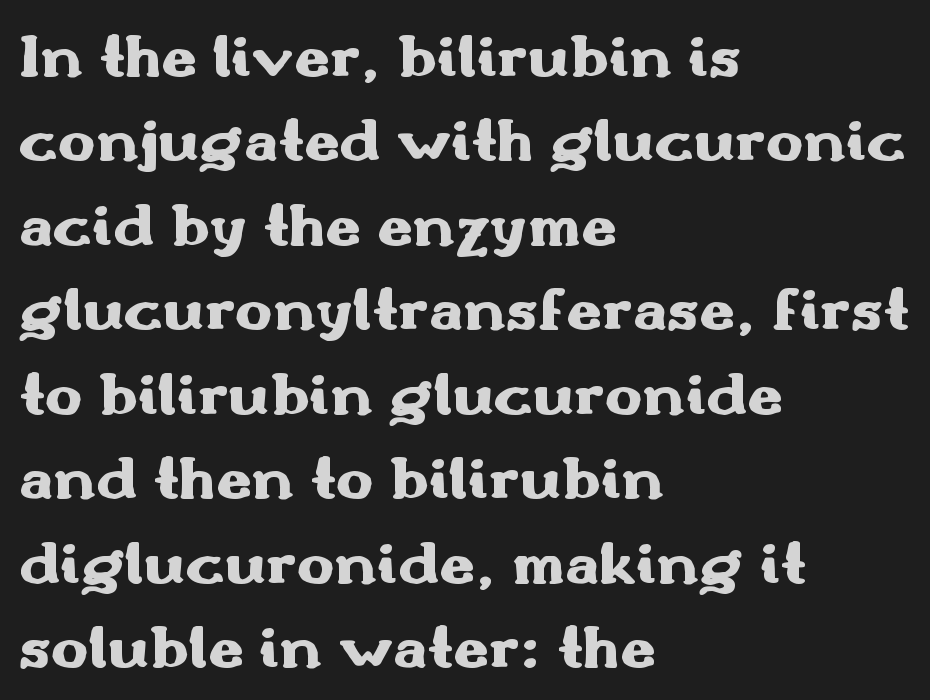
Q: Is the text bold? A: Yes.
Q: Is the text italic (slanted)? A: No, it is upright.
Q: Is the typeface a serif or a sans-serif typeface? A: Sans-serif.
Q: Is the text underlined? A: No.
Q: How is the paragraph aligned? A: Left-aligned.
Q: Is the spacing between letters normal or unusually wide? A: Normal.
Q: Is the spacing between lines tight, normal or loose? A: Normal.
Q: Width (condensed, normal, or wide)? A: Wide.
Q: Stroke contrast? A: Medium.
Q: x-height? A: Small.
Q: Monospaced? A: No.
